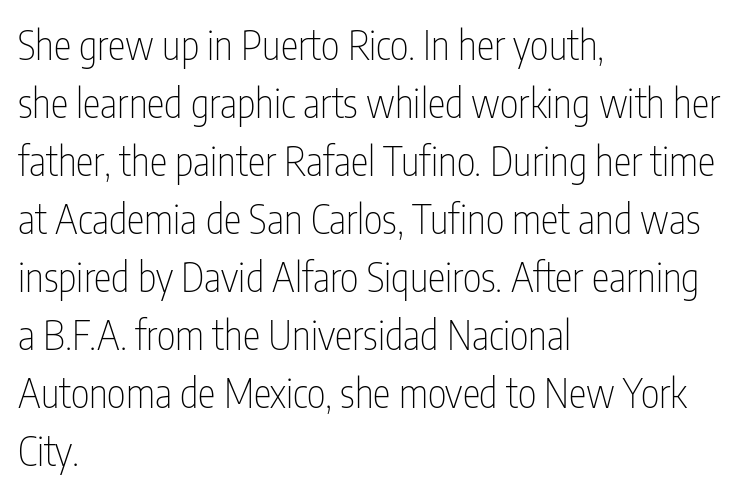
Q: Is the text bold? A: No.
Q: Is the text italic (slanted)? A: No, it is upright.
Q: Is the typeface a serif or a sans-serif typeface? A: Sans-serif.
Q: Is the text underlined? A: No.
Q: How is the paragraph aligned? A: Left-aligned.
Q: Is the spacing between letters normal or unusually wide? A: Normal.
Q: Is the spacing between lines tight, normal or loose? A: Normal.
Q: Width (condensed, normal, or wide)? A: Condensed.
Q: Stroke contrast? A: Low.
Q: x-height? A: Medium.
Q: Monospaced? A: No.
